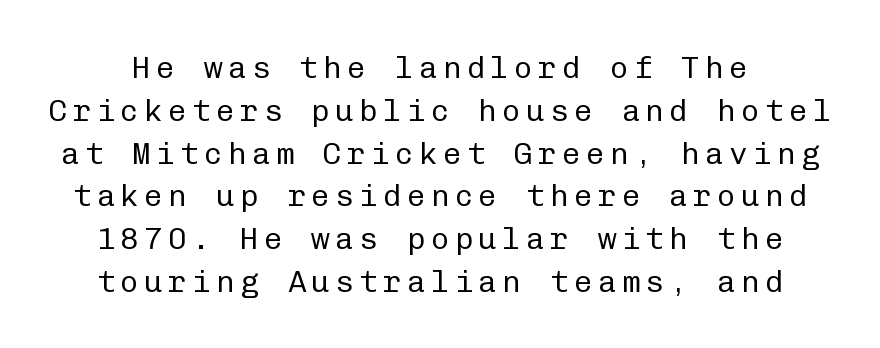
{"serif": "no", "italic": "no", "bold": "no", "weight": "regular", "width": "normal", "stroke_contrast": "low", "x_height": "medium", "monospaced": "yes", "underline": "no", "line_spacing": "normal", "line_spacing_ratio": 1.38, "glyph_px": 31}
